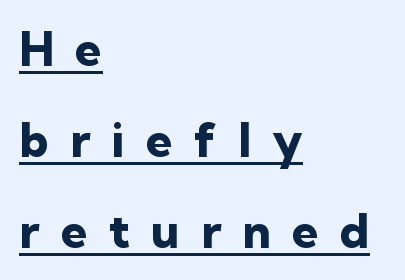
{"serif": "no", "italic": "no", "bold": "yes", "weight": "heavy", "width": "normal", "stroke_contrast": "low", "x_height": "medium", "monospaced": "no", "underline": "yes", "align": "left", "line_spacing": "loose", "line_spacing_ratio": 1.94, "letter_spacing": "wide", "letter_spacing_em": 0.46, "glyph_px": 47}
